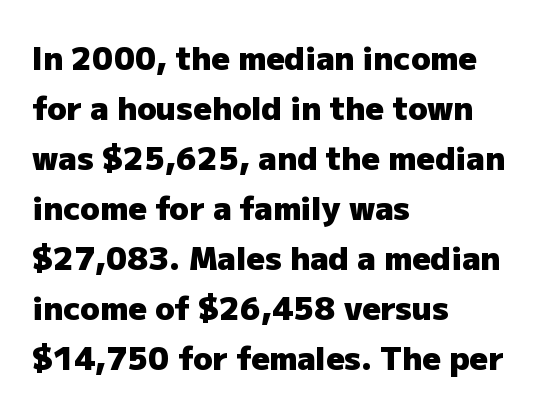
The image shows 32 px heavy sans-serif type, upright; set left-aligned, normal line spacing (1.56x), normal letter spacing, not underlined; low stroke contrast and a medium x-height.
